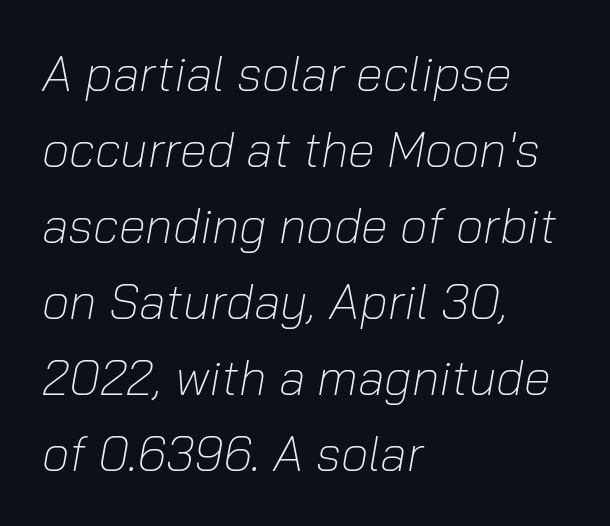
The image shows 49 px light type, italic (leaning right); set left-aligned, normal line spacing (1.55x), normal letter spacing, not underlined; low stroke contrast and a medium x-height.
